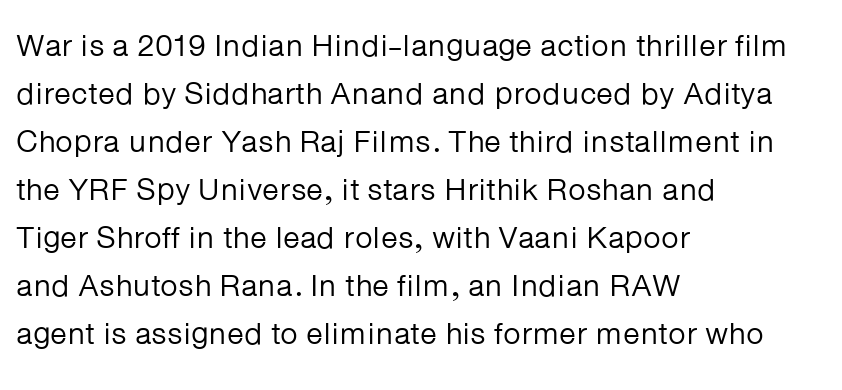
The image shows 31 px regular-weight sans-serif type, upright; set left-aligned, normal line spacing (1.55x), normal letter spacing, not underlined; low stroke contrast and a medium x-height.
